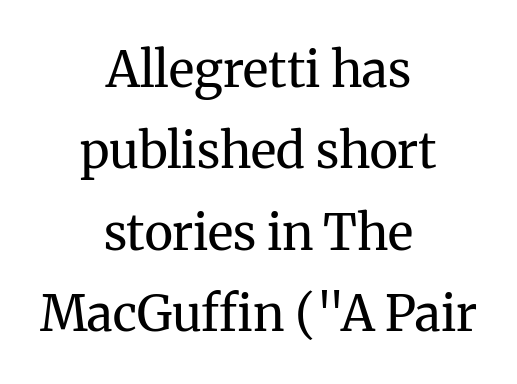
{"serif": "yes", "italic": "no", "bold": "no", "weight": "regular", "width": "normal", "stroke_contrast": "medium", "x_height": "medium", "monospaced": "no", "underline": "no", "align": "center", "line_spacing": "normal", "line_spacing_ratio": 1.66, "letter_spacing": "normal", "letter_spacing_em": 0.0, "glyph_px": 49}
